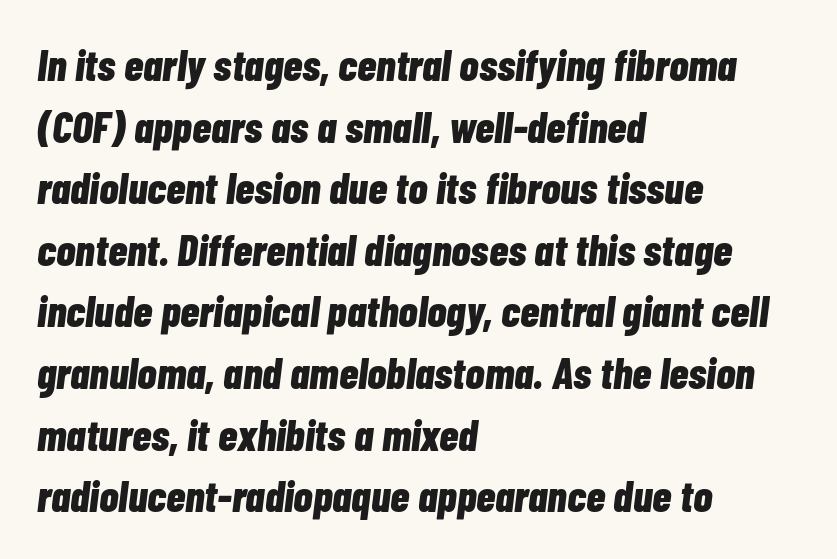
{"italic": "yes", "lean": "right", "slant_degrees": 7, "bold": "yes", "weight": "bold", "width": "condensed", "stroke_contrast": "low", "x_height": "medium", "monospaced": "no", "underline": "no", "align": "left", "line_spacing": "normal", "line_spacing_ratio": 1.4, "letter_spacing": "normal", "letter_spacing_em": 0.0, "glyph_px": 44}
